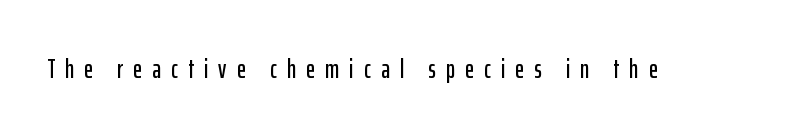
Q: Is the text italic (slanted)? A: No, it is upright.
Q: Is the text underlined? A: No.
Q: Is the spacing between letters normal or unusually wide? A: Unusually wide.
